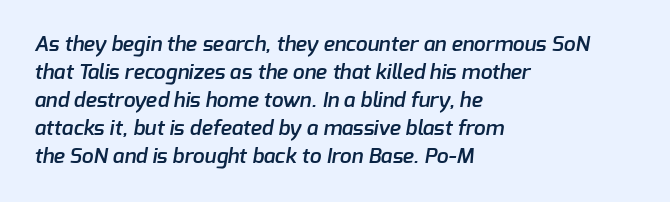
Q: Is the text bold? A: Semi-bold.
Q: Is the text underlined? A: No.
Q: How is the paragraph aligned? A: Left-aligned.
Q: Is the spacing between letters normal or unusually wide? A: Normal.
Q: Is the spacing between lines tight, normal or loose? A: Normal.
